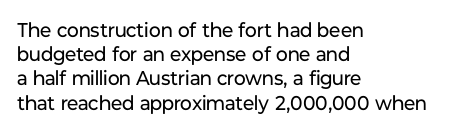
{"italic": "no", "bold": "no", "underline": "no", "align": "left", "line_spacing_ratio": 1.21, "letter_spacing": "normal", "letter_spacing_em": 0.0, "glyph_px": 20}
